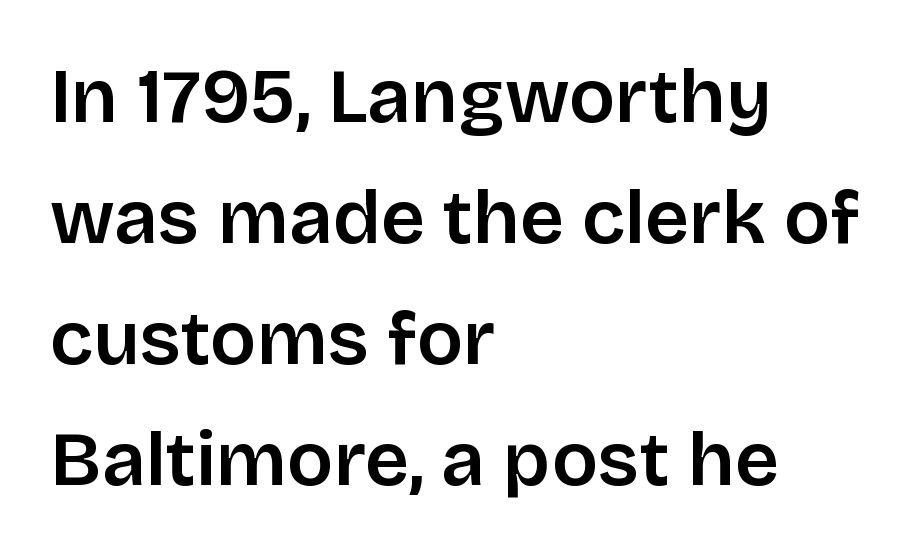
The image shows 77 px sans-serif type, upright; set left-aligned, normal line spacing (1.57x), normal letter spacing, not underlined; low stroke contrast and a large x-height.
